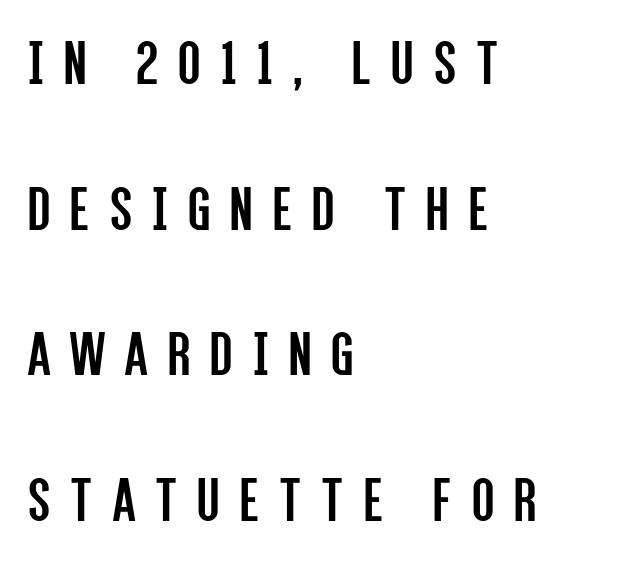
The image shows 65 px regular-weight, condensed sans-serif type, upright; set left-aligned, loose line spacing (2.24x), unusually wide letter spacing (+0.31 em), not underlined; low stroke contrast and a large x-height.
